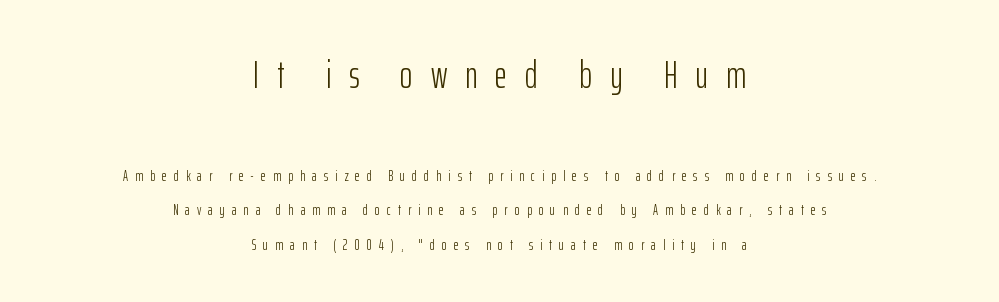
Q: Is the text bold? A: No.
Q: Is the text italic (slanted)? A: No, it is upright.
Q: Is the typeface a serif or a sans-serif typeface? A: Sans-serif.
Q: Is the text underlined? A: No.
Q: How is the paragraph aligned? A: Centered.
Q: Is the spacing between letters normal or unusually wide? A: Unusually wide.
Q: Is the spacing between lines tight, normal or loose? A: Loose.
Q: Which block of text is set in a larger size, the first (top) or the second (bottom)? A: The first (top) one.
Q: Width (condensed, normal, or wide)? A: Condensed.
Q: Stroke contrast? A: Low.
Q: x-height? A: Medium.
Q: Monospaced? A: No.
